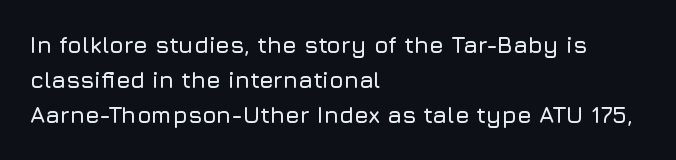
The designer left line spacing at the default. The face used here is rendered with its standard letterfit. The letters stand upright; this is a roman face. The rag falls on the right side of this text block. The words here are not underlined.
